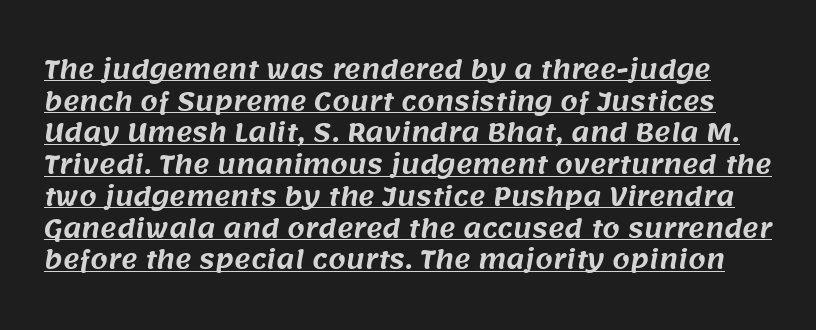
A typesetter would call this leading conventional body-copy spacing. The sample's only ornament is a line tracing under the words. The line texture is even and compact thanks to regular tracking.
